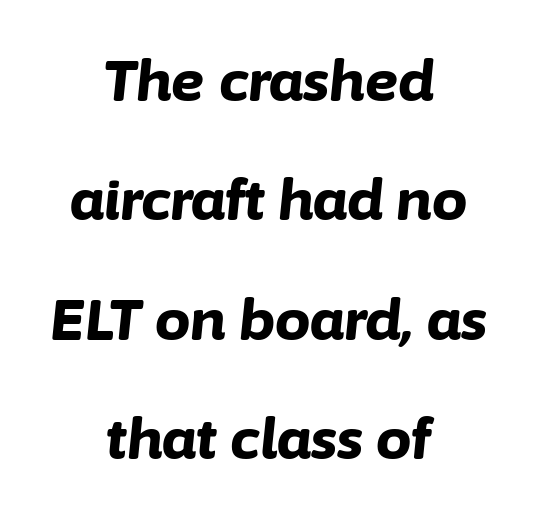
Q: Is the text bold? A: Yes.
Q: Is the text italic (slanted)? A: Yes, it leans right by about 6 degrees.
Q: Is the text underlined? A: No.
Q: How is the paragraph aligned? A: Centered.
Q: Is the spacing between letters normal or unusually wide? A: Normal.
Q: Is the spacing between lines tight, normal or loose? A: Loose.
Q: Width (condensed, normal, or wide)? A: Normal.
Q: Stroke contrast? A: Low.
Q: x-height? A: Medium.
Q: Monospaced? A: No.
